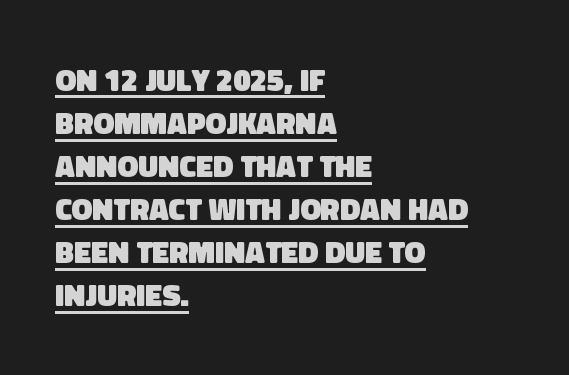
Q: Is the text bold? A: Yes.
Q: Is the typeface a serif or a sans-serif typeface? A: Sans-serif.
Q: Is the text underlined? A: Yes.
Q: How is the paragraph aligned? A: Left-aligned.
Q: Is the spacing between letters normal or unusually wide? A: Normal.
Q: Is the spacing between lines tight, normal or loose? A: Normal.
Q: Width (condensed, normal, or wide)? A: Normal.
Q: Stroke contrast? A: Low.
Q: x-height? A: Large.
Q: Monospaced? A: No.
